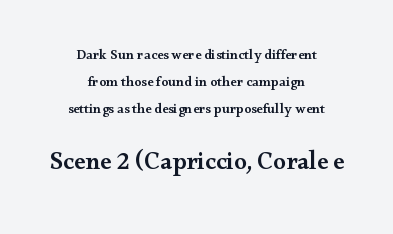
The image shows 25 px text type, upright; set centered, loose line spacing (1.92x), normal letter spacing, not underlined; the second (bottom) block is 1.79x larger.
